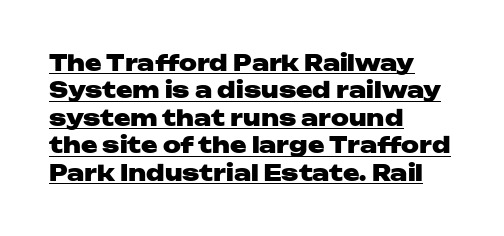
Q: Is the text bold? A: Yes.
Q: Is the text italic (slanted)? A: No, it is upright.
Q: Is the text underlined? A: Yes.
Q: How is the paragraph aligned? A: Left-aligned.
Q: Is the spacing between letters normal or unusually wide? A: Normal.
Q: Is the spacing between lines tight, normal or loose? A: Normal.
